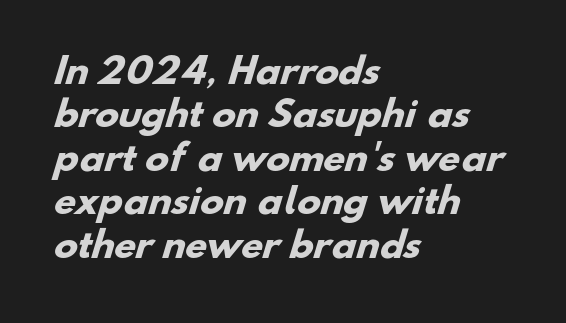
{"serif": "no", "bold": "yes", "weight": "heavy", "width": "normal", "stroke_contrast": "low", "x_height": "small", "monospaced": "no", "underline": "no", "align": "left", "line_spacing_ratio": 1.24, "letter_spacing": "normal", "letter_spacing_em": 0.0, "glyph_px": 35}
